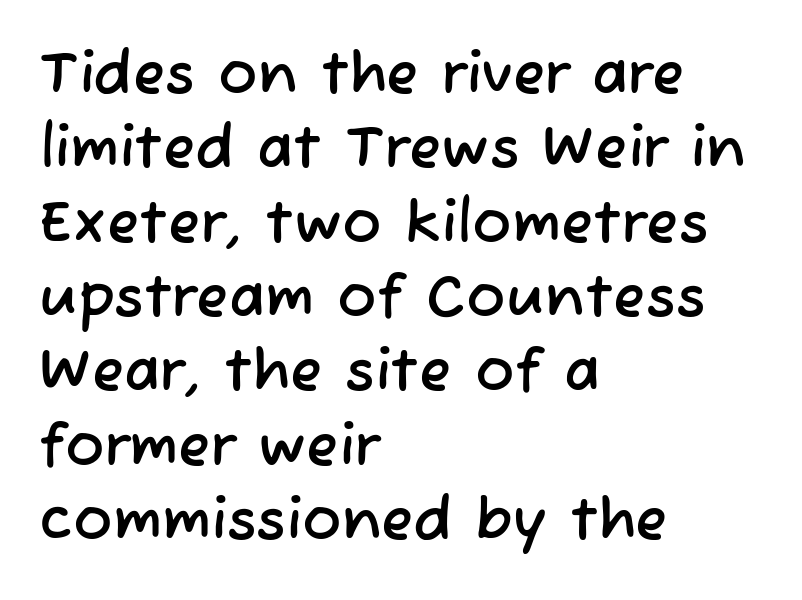
Q: Is the typeface a serif or a sans-serif typeface? A: Sans-serif.
Q: Is the text underlined? A: No.
Q: How is the paragraph aligned? A: Left-aligned.
Q: Is the spacing between letters normal or unusually wide? A: Normal.
Q: Is the spacing between lines tight, normal or loose? A: Normal.
Q: Width (condensed, normal, or wide)? A: Normal.
Q: Stroke contrast? A: Low.
Q: x-height? A: Medium.
Q: Monospaced? A: No.
